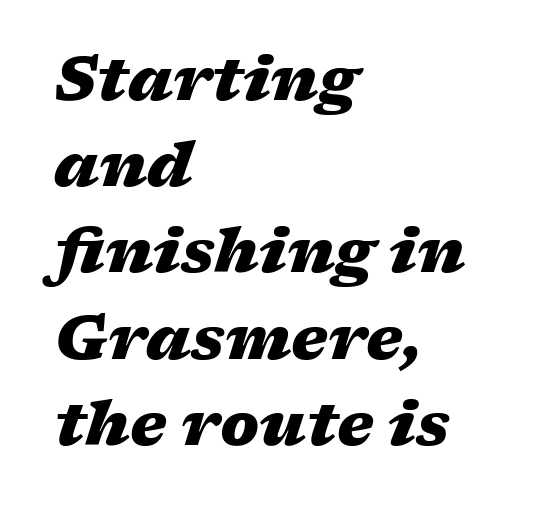
Horizontally, the lines are justified to the leading edge only. There is no visible air inserted between adjacent glyphs. Rows of type keep a routine distance in the vertical direction. Spacing verdict: proportional, widths tailored to each character. Glance below the letters and you will spot only blank space. Look at the stroke-to-counter ratio: heavy, a bold.
